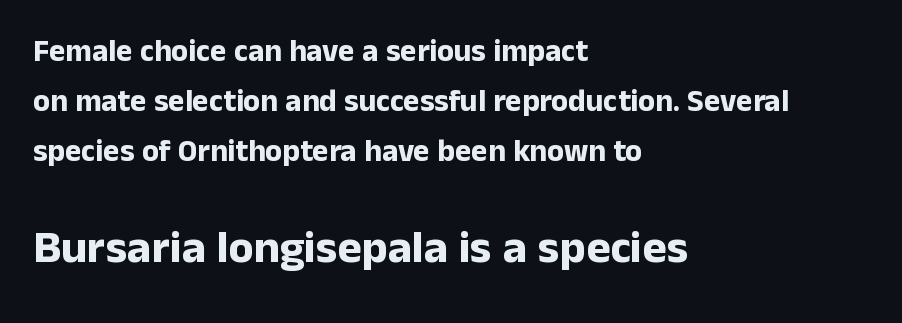
{"serif": "no", "italic": "no", "bold": "yes", "weight": "bold", "width": "normal", "stroke_contrast": "low", "x_height": "medium", "monospaced": "no", "underline": "no", "align": "left", "line_spacing": "normal", "line_spacing_ratio": 1.61, "letter_spacing": "normal", "letter_spacing_em": 0.0, "larger_block": "second", "size_ratio": 1.48, "glyph_px": 46}
